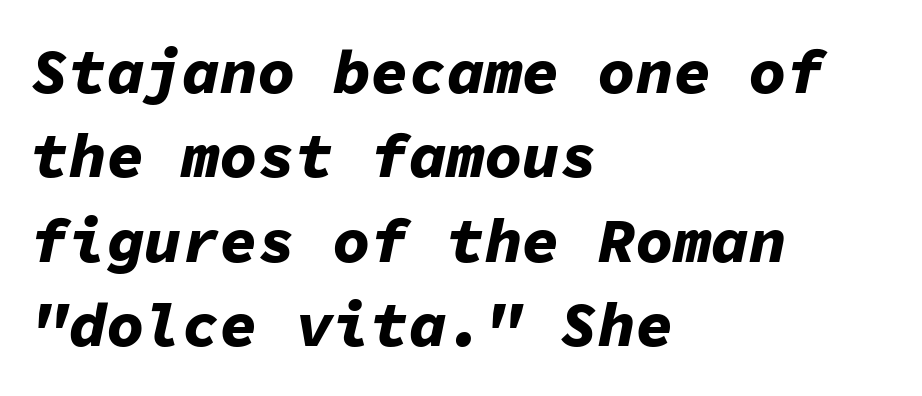
Is the letter spacing exaggerated? No — it looks like the ordinary default. A typesetter would call this monospace, since all characters share one set width. The space beneath each line is pristine and unruled. Leading: standard.
